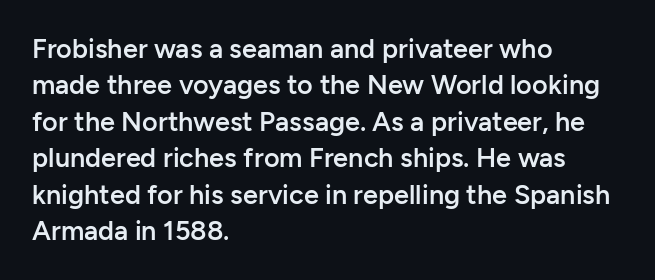
Q: Is the text bold? A: Semi-bold.
Q: Is the text italic (slanted)? A: No, it is upright.
Q: Is the text underlined? A: No.
Q: How is the paragraph aligned? A: Left-aligned.
Q: Is the spacing between letters normal or unusually wide? A: Normal.
Q: Is the spacing between lines tight, normal or loose? A: Normal.
